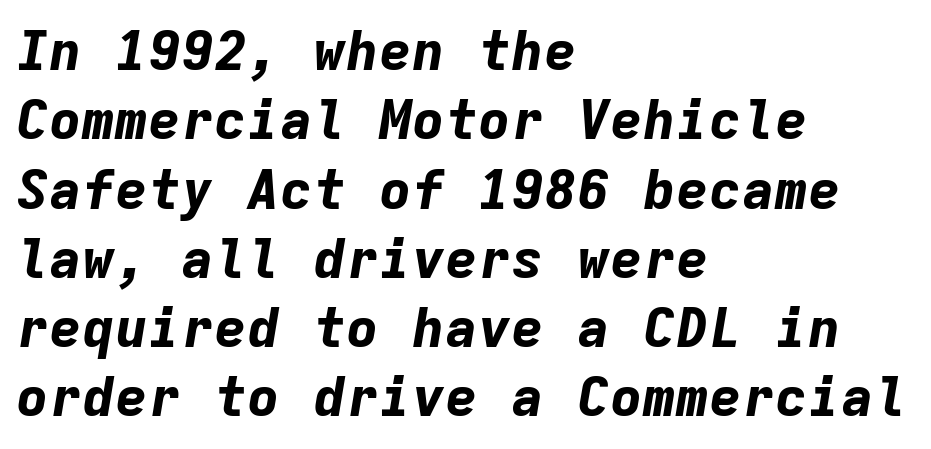
The image shows 55 px bold type, italic (leaning right), monospaced; set left-aligned, normal line spacing (1.26x), normal letter spacing, not underlined; low stroke contrast and a medium x-height.
